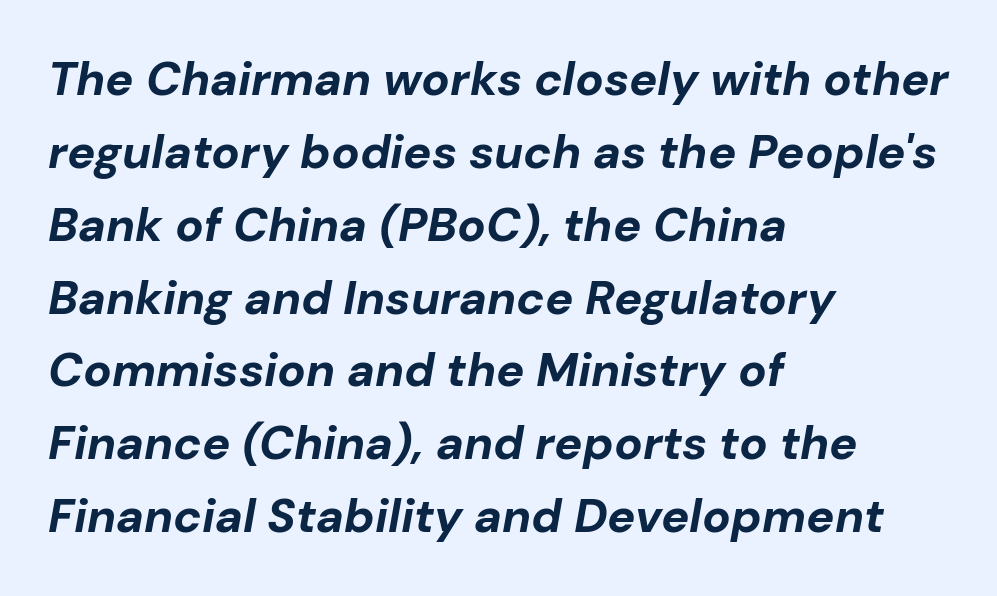
The image shows 47 px bold type, italic (leaning right); set left-aligned, normal line spacing (1.55x), normal letter spacing, not underlined; low stroke contrast and a medium x-height.
